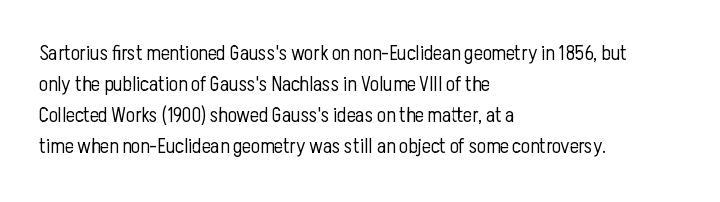
No chunkiness to these letters — they're not bold. The area under the type is left untouched. This rendering uses left alignment, leaving the right contour irregular. The font's upright variant was chosen for this text. Compared with typical body copy, the letter spacing here is the same.
